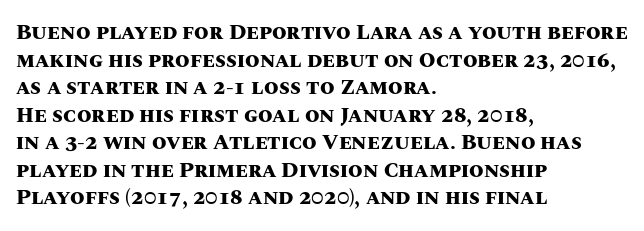
{"italic": "no", "bold": "yes", "underline": "no", "align": "left", "line_spacing": "normal", "line_spacing_ratio": 1.31, "letter_spacing": "normal", "letter_spacing_em": 0.0, "glyph_px": 21}
